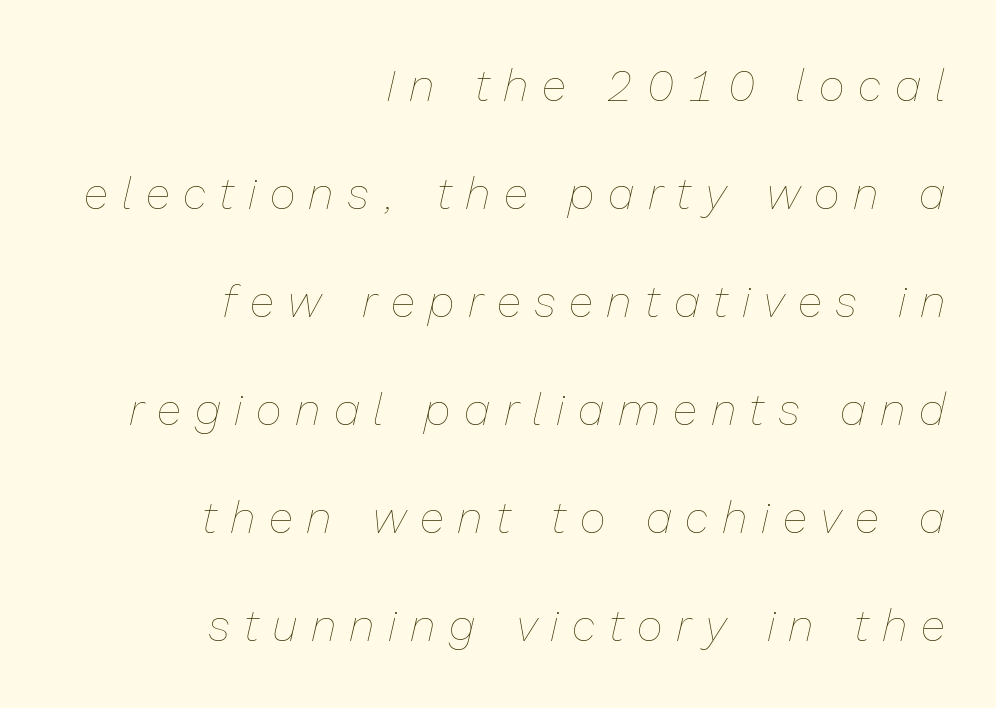
The image shows 45 px thin type, italic (leaning right); set right-aligned, loose line spacing (2.4x), unusually wide letter spacing (+0.3 em), not underlined; low stroke contrast and a medium x-height.
